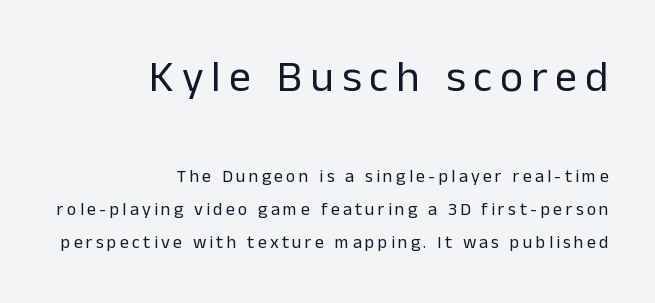
The text block is weighted toward the right margin, trailing off unevenly leftward. Looks like regular typesetting: each glyph gets only the width it needs. Summary of weight: not heavy and not bold. The text was rendered using a sans face with plain stroke endings. Here the first block reads like a headline and the second like body copy. The typography opts for an upright posture over an oblique one.
